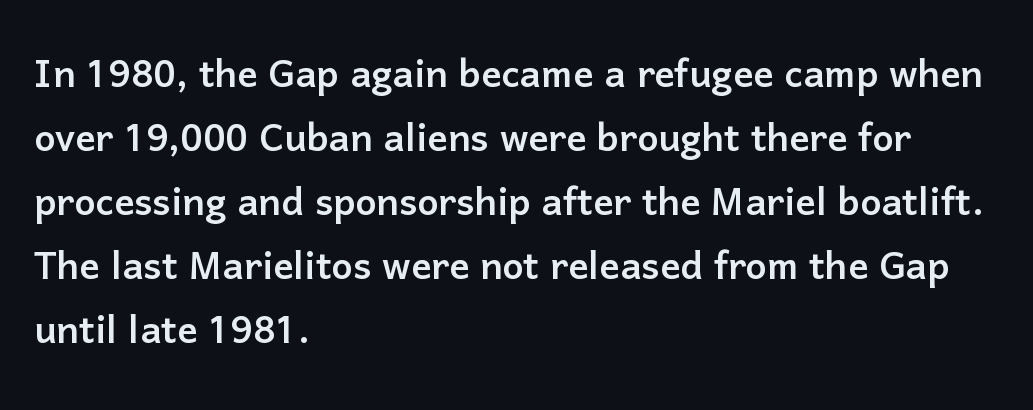
The image shows 50 px sans-serif type, upright; set left-aligned, normal line spacing (1.28x), normal letter spacing, not underlined; low stroke contrast and a medium x-height.
